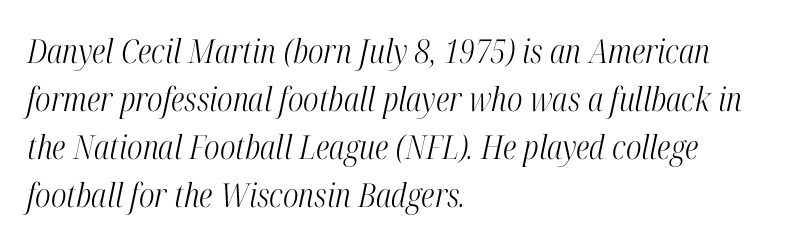
Tracking here is standard; glyphs follow each other at the usual distance. The passage shown is typed in a proportional face where columns would drift. Yep, that's italic — everything's leaning. The rendering anchors every line to the left-hand side.
